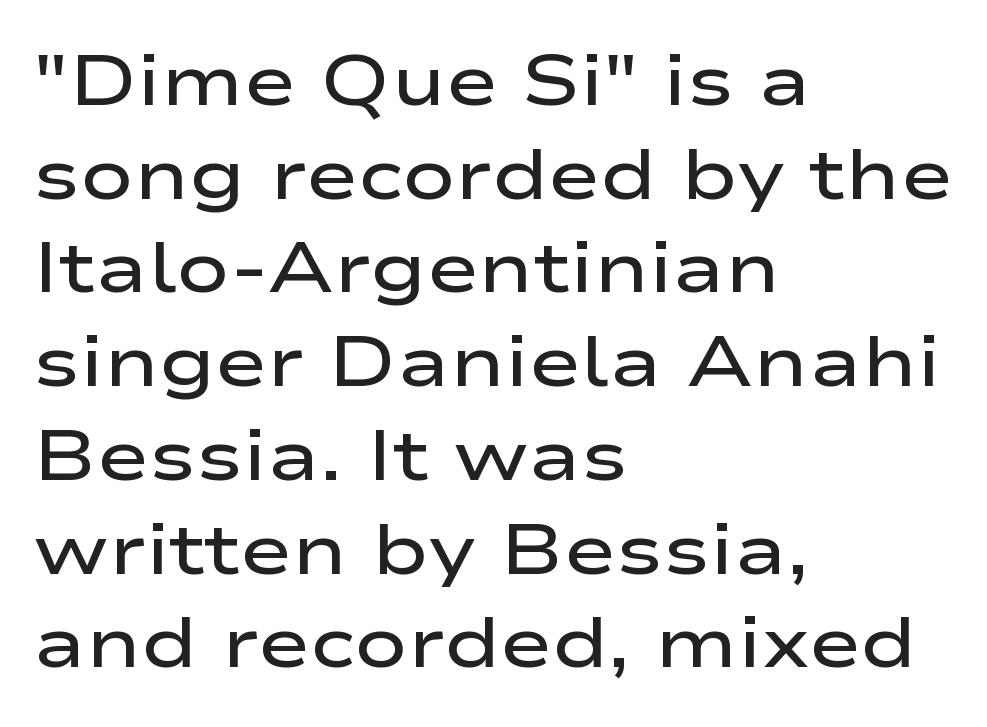
The area under the type is left untouched. Quick note: not italic, upright. Each letter's strokes conclude bluntly, with no projecting serifs. Inter-character spacing is left at the font's built-in metrics.
